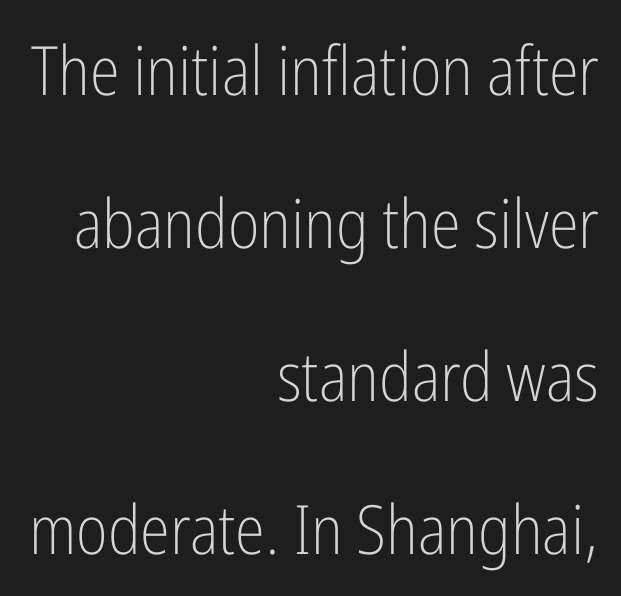
Q: Is the text bold? A: No.
Q: Is the text italic (slanted)? A: No, it is upright.
Q: Is the typeface a serif or a sans-serif typeface? A: Sans-serif.
Q: Is the text underlined? A: No.
Q: How is the paragraph aligned? A: Right-aligned.
Q: Is the spacing between letters normal or unusually wide? A: Normal.
Q: Is the spacing between lines tight, normal or loose? A: Loose.
Q: Width (condensed, normal, or wide)? A: Condensed.
Q: Stroke contrast? A: Low.
Q: x-height? A: Medium.
Q: Monospaced? A: No.
